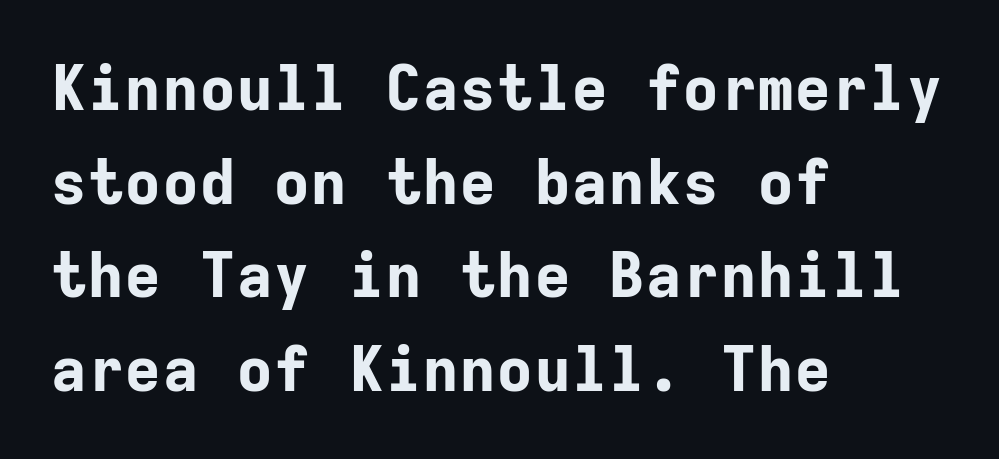
These lines keep a tight, regular rhythm from letter to letter. Look at the bottom of the vertical strokes: they stop flat, with no serifs. Descenders are the only things crossing below the line. Quick note: interline space is typical. The type sits square on the baseline with zero lean. The typesetter chose a ragged-right arrangement here.
